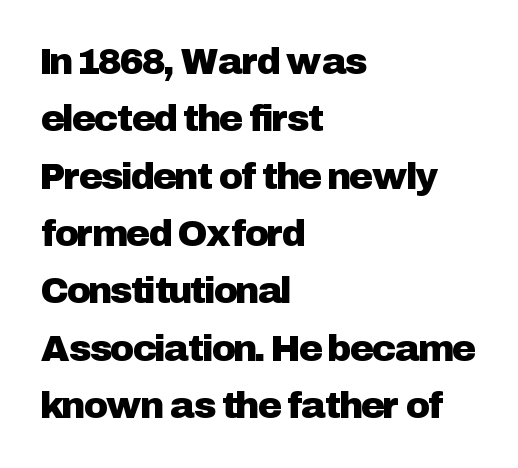
The image shows 37 px sans-serif type, upright; set left-aligned, normal line spacing (1.55x), normal letter spacing, not underlined; low stroke contrast and a medium x-height.
